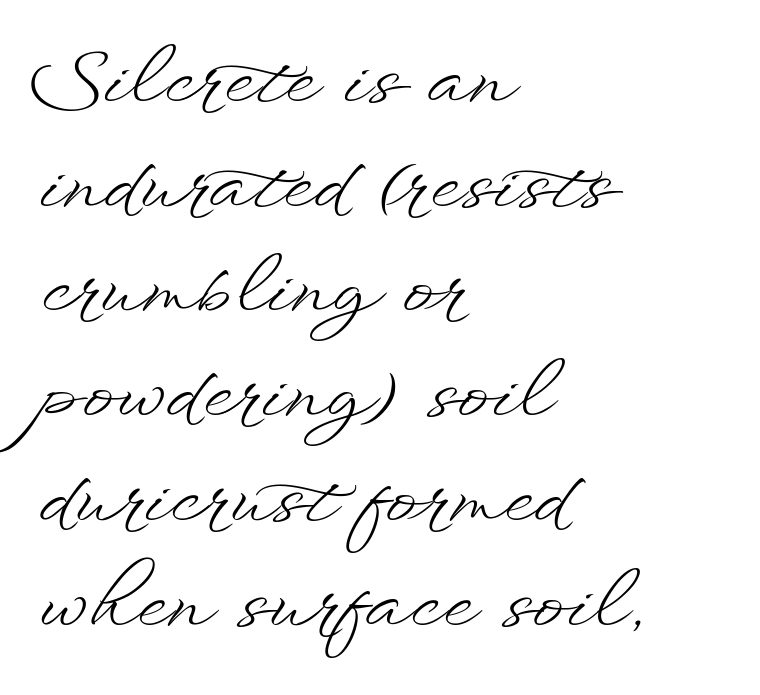
{"bold": "no", "weight": "light", "width": "wide", "stroke_contrast": "low", "x_height": "small", "monospaced": "no", "underline": "no", "align": "left", "line_spacing": "normal", "line_spacing_ratio": 1.36, "letter_spacing": "normal", "letter_spacing_em": 0.0, "glyph_px": 77}
